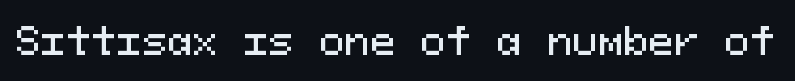
Q: Is the text italic (slanted)? A: No, it is upright.
Q: Is the typeface a serif or a sans-serif typeface? A: Sans-serif.
Q: Is the text underlined? A: No.
Q: Is the spacing between letters normal or unusually wide? A: Normal.
Q: Width (condensed, normal, or wide)? A: Normal.
Q: Stroke contrast? A: Medium.
Q: x-height? A: Medium.
Q: Monospaced? A: Yes.
